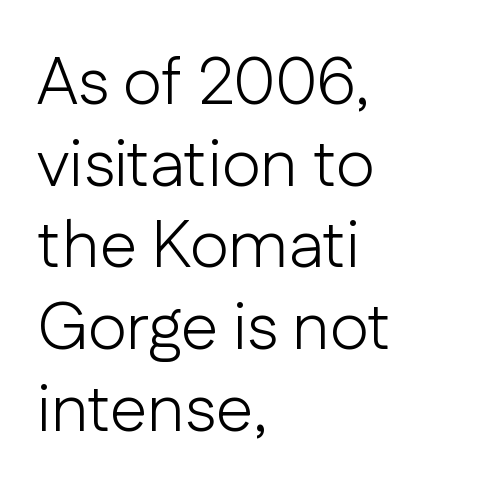
Letter spacing: default. Type without underlining. Every row of glyphs begins at an identical x-position on the left. Think of a printed novel: that variable character pitch is what you see here. Is this a sans? Yes — the strokes have no serifs. Weight: regular or lighter.
